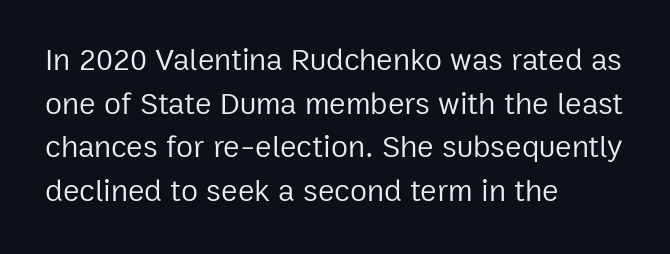
Q: Is the text bold? A: No.
Q: Is the text italic (slanted)? A: No, it is upright.
Q: Is the typeface a serif or a sans-serif typeface? A: Sans-serif.
Q: Is the text underlined? A: No.
Q: How is the paragraph aligned? A: Left-aligned.
Q: Is the spacing between letters normal or unusually wide? A: Normal.
Q: Is the spacing between lines tight, normal or loose? A: Normal.
Q: Width (condensed, normal, or wide)? A: Normal.
Q: Stroke contrast? A: Low.
Q: x-height? A: Medium.
Q: Monospaced? A: No.
